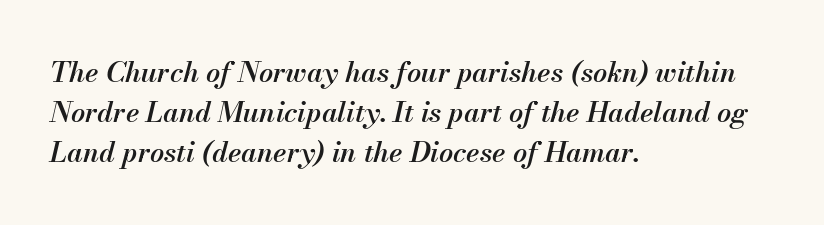
{"italic": "yes", "lean": "right", "slant_degrees": 13, "bold": "semi", "weight": "semibold", "width": "normal", "stroke_contrast": "medium", "x_height": "small", "monospaced": "no", "underline": "no", "align": "left", "line_spacing": "normal", "line_spacing_ratio": 1.43, "letter_spacing": "normal", "letter_spacing_em": 0.0, "glyph_px": 28}
